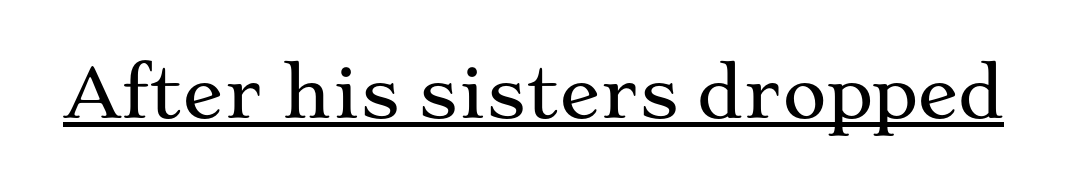
{"serif": "yes", "italic": "no", "width": "wide", "stroke_contrast": "medium", "x_height": "medium", "monospaced": "no", "underline": "yes", "letter_spacing": "normal", "letter_spacing_em": 0.0, "glyph_px": 68}
